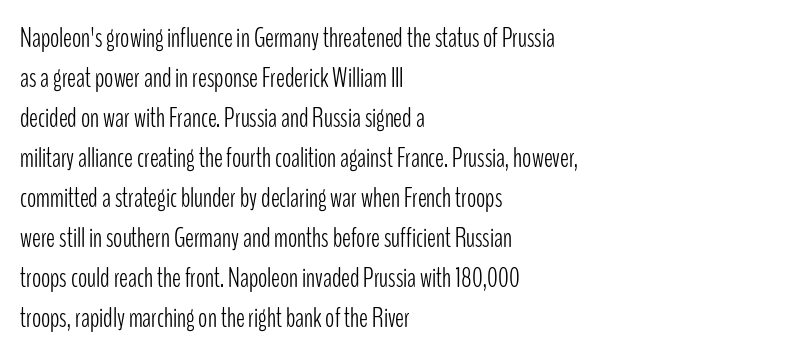
{"italic": "no", "bold": "no", "underline": "no", "align": "left", "line_spacing": "normal", "line_spacing_ratio": 1.48, "letter_spacing": "normal", "letter_spacing_em": 0.0, "glyph_px": 27}
